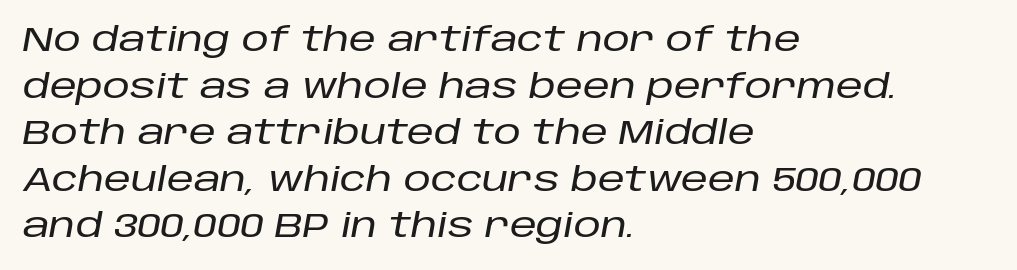
Check under the words: just untouched page. The text carries the slant typical of an italic or oblique font. The passage shown is typed in a proportional face where columns would drift. Where is the straight margin? On the left.
